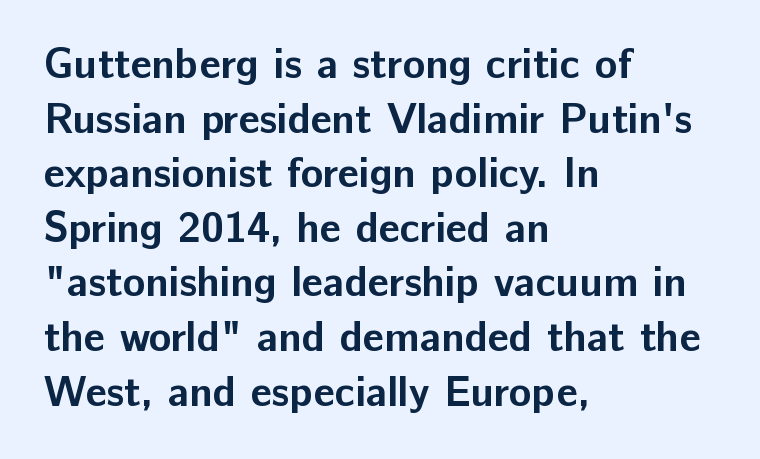
Looks like regular typesetting: each glyph gets only the width it needs. You could call the tracking neutral — neither tight nor loose. Chunky letters — that's bold for sure. The paragraph shown leans on its left margin. Whoever set this chose a conventional vertical rhythm. Regarding serifs, this sample does without them.
